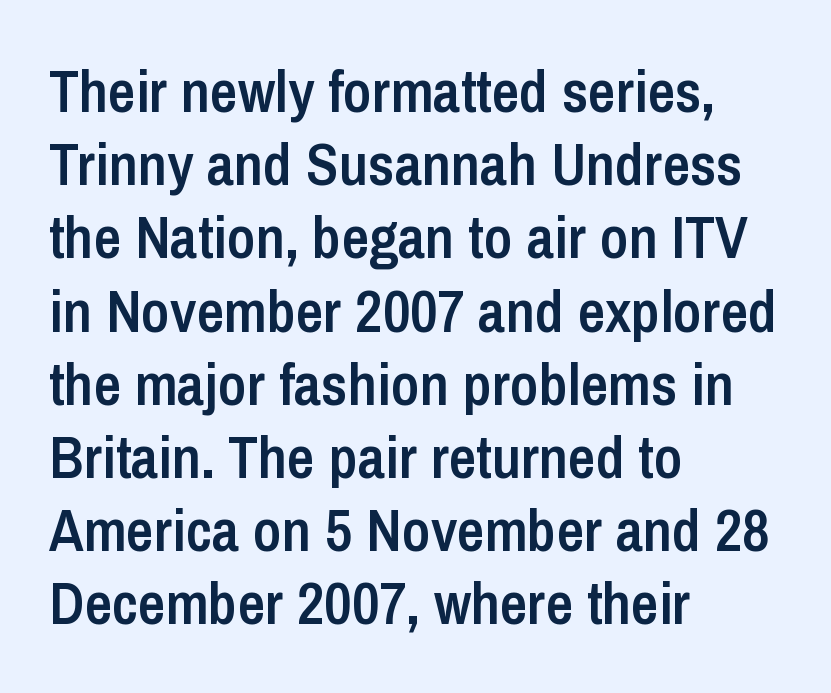
{"serif": "no", "italic": "no", "bold": "semi", "weight": "semibold", "width": "condensed", "stroke_contrast": "low", "x_height": "medium", "monospaced": "no", "underline": "no", "align": "left", "line_spacing_ratio": 1.22, "letter_spacing": "normal", "letter_spacing_em": 0.0, "glyph_px": 60}
